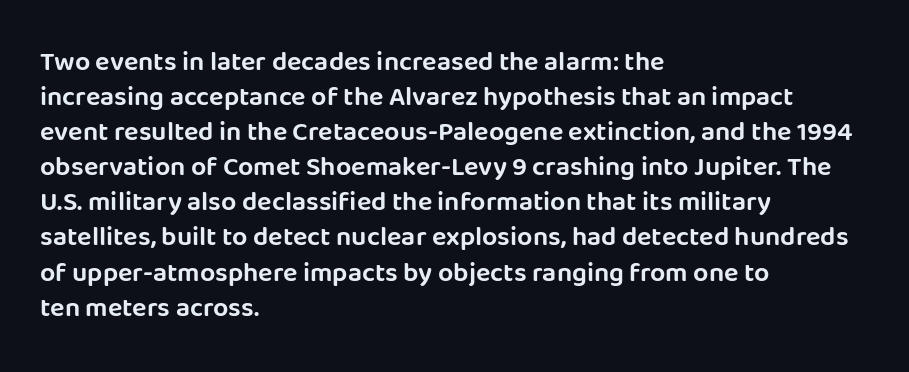
{"italic": "no", "underline": "no", "align": "left", "line_spacing": "normal", "line_spacing_ratio": 1.3, "letter_spacing": "normal", "letter_spacing_em": 0.0, "glyph_px": 27}
